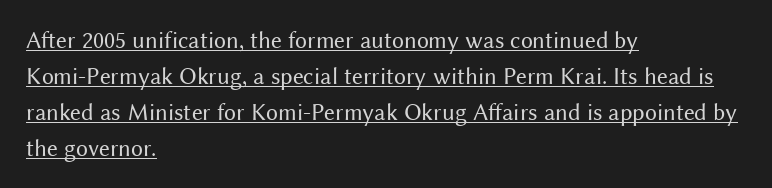
{"italic": "no", "bold": "no", "underline": "yes", "align": "left", "line_spacing": "normal", "line_spacing_ratio": 1.5, "letter_spacing": "normal", "letter_spacing_em": 0.0, "glyph_px": 24}
